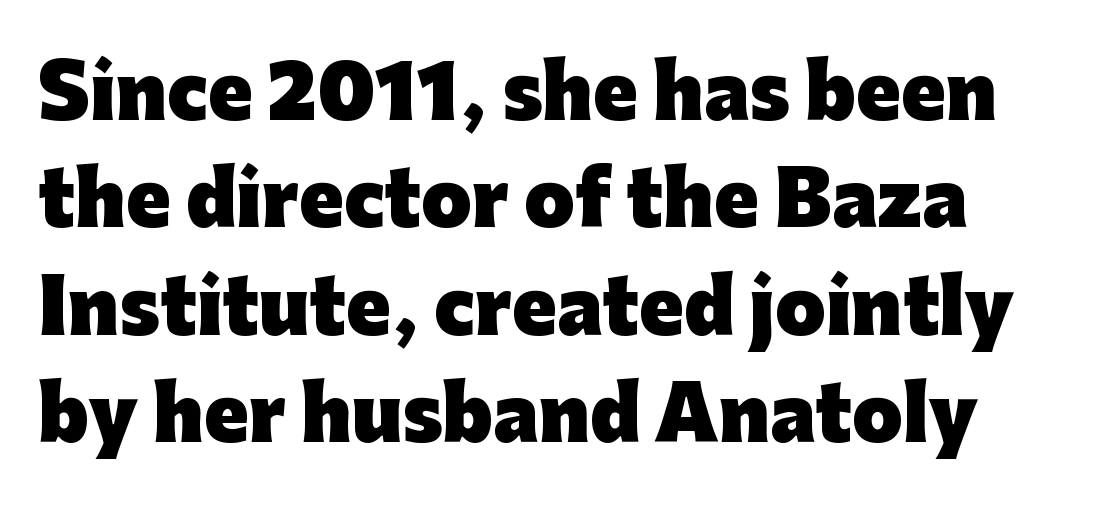
Glance below the letters and you will spot only blank space. The type family on display is of the sans-serif kind. Regular leading. Here the glyphs are tracked normally, forming tight word shapes. Unlike italic type, these characters show no tilt at all.
